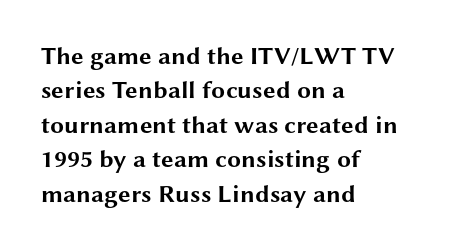
Plain, unruled lines of type. Italic: no, the glyphs are upright roman. The face used here has the dense, thick strokes of a bold. Compared with typical paragraphs, the rows here are spaced about the same. The paragraph has a hard left edge and a soft right edge. Here the glyphs are tracked normally, forming tight word shapes.
